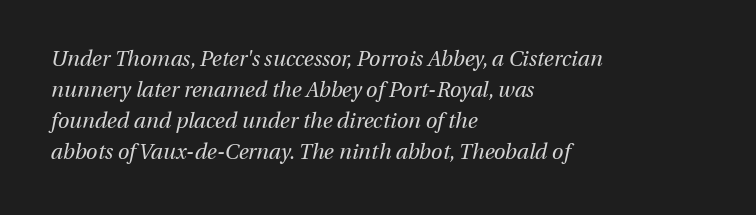
{"italic": "yes", "lean": "right", "slant_degrees": 13, "bold": "no", "underline": "no", "align": "left", "line_spacing": "normal", "line_spacing_ratio": 1.47, "letter_spacing": "normal", "letter_spacing_em": 0.0, "glyph_px": 21}
